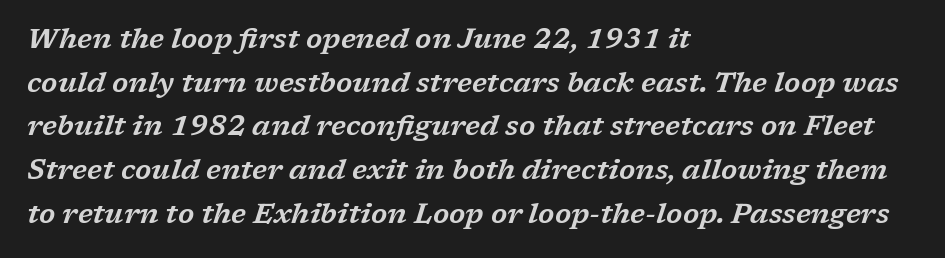
These lines are set flush left with a ragged right edge. A clean baseline with only descenders dipping below it. This sample keeps an unexceptional amount of space between lines. These lines were composed using italics. Yep, those are serifs on the letters. What stands out about the letter spacing? Nothing — it is the standard amount.
